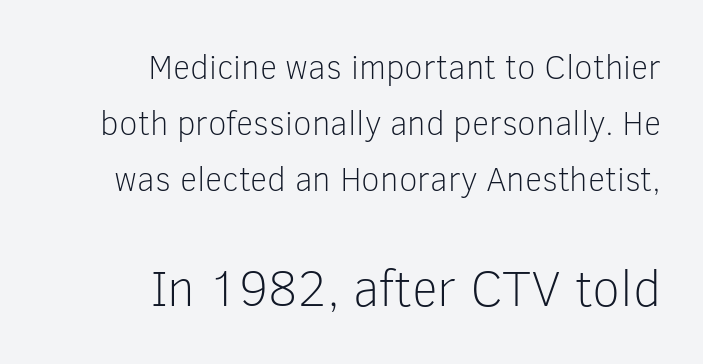
Q: Is the text bold? A: No.
Q: Is the text italic (slanted)? A: No, it is upright.
Q: Is the typeface a serif or a sans-serif typeface? A: Sans-serif.
Q: Is the text underlined? A: No.
Q: How is the paragraph aligned? A: Right-aligned.
Q: Is the spacing between letters normal or unusually wide? A: Normal.
Q: Is the spacing between lines tight, normal or loose? A: Normal.
Q: Which block of text is set in a larger size, the first (top) or the second (bottom)? A: The second (bottom) one.
Q: Width (condensed, normal, or wide)? A: Normal.
Q: Stroke contrast? A: Low.
Q: x-height? A: Medium.
Q: Monospaced? A: No.
